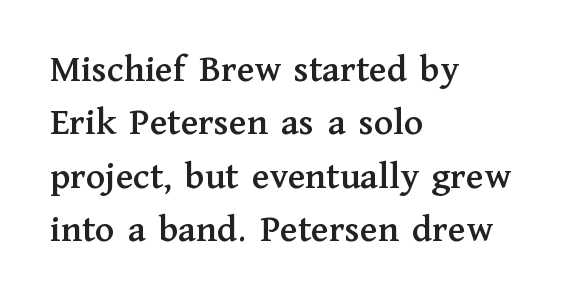
Examine the stroke ends and you'll spot serifs. Posture: straight, roman, zero tilt. Looks like regular typesetting: each glyph gets only the width it needs. A clean baseline with only descenders dipping below it. Typeset ragged right — the left edge is the straight one.
